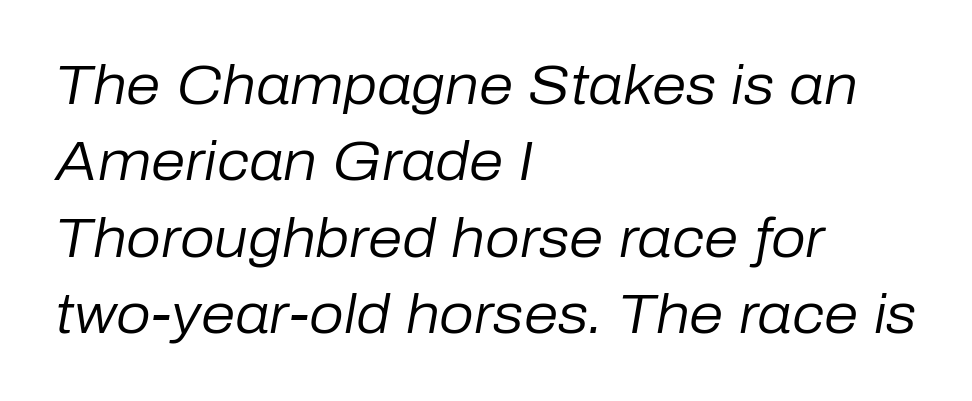
The rendering keeps characters at their native spacing. The passage shown leans; its letterforms are oblique. Each row of text sits above clean, open space. Note the varied advance widths — an 'i' is clearly narrower than an 'm'. Layout note: lines flush left.
